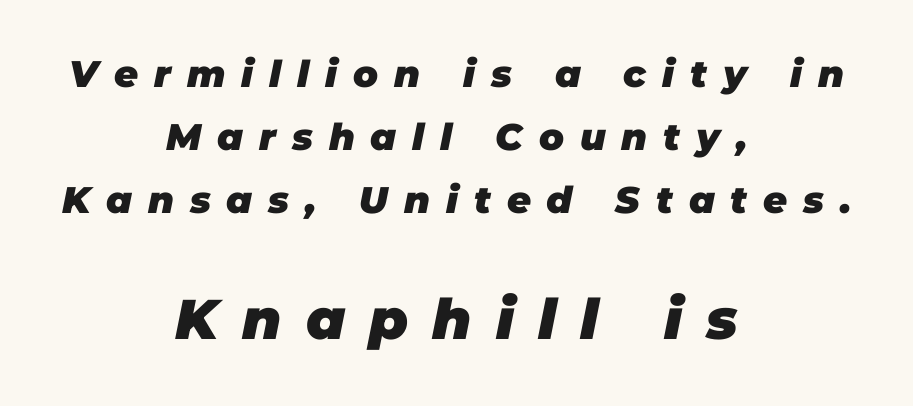
The rows are spaced the way most documents space them. Leftover space on each line is divided equally before and after the words. Italic? Definitely — the glyphs are oblique. Notice how thick the strokes are: this is what a full bold looks like. Varying glyph widths throughout — classic text-font behaviour. This layout puts the modest block above and the oversized block below.
